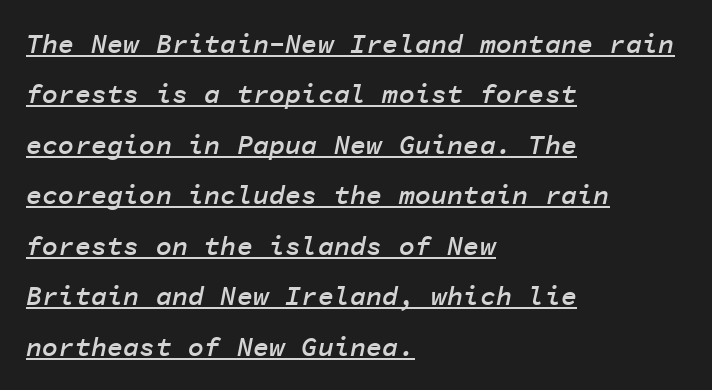
{"italic": "yes", "lean": "right", "slant_degrees": 11, "bold": "semi", "underline": "yes", "align": "left", "line_spacing_ratio": 1.87, "letter_spacing": "normal", "letter_spacing_em": 0.0, "glyph_px": 27}
